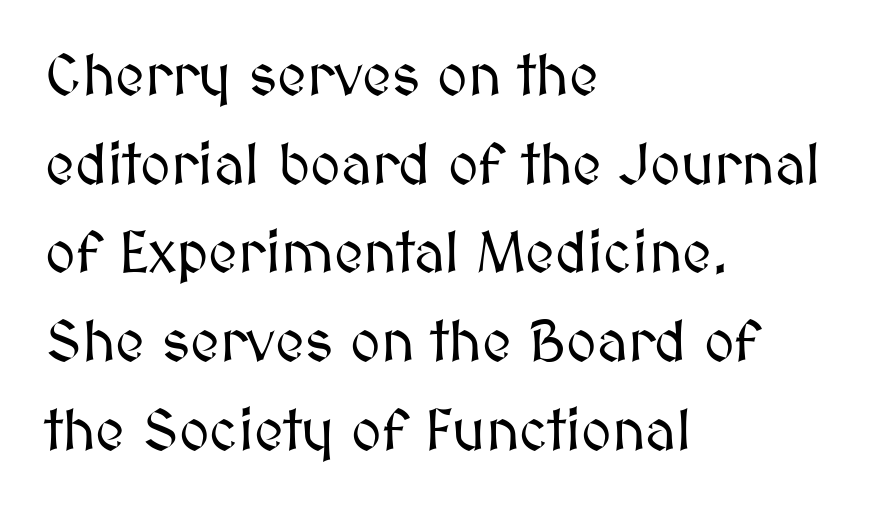
{"italic": "no", "width": "normal", "stroke_contrast": "medium", "x_height": "medium", "monospaced": "no", "underline": "no", "align": "left", "line_spacing": "normal", "line_spacing_ratio": 1.53, "letter_spacing": "normal", "letter_spacing_em": 0.0, "glyph_px": 58}
